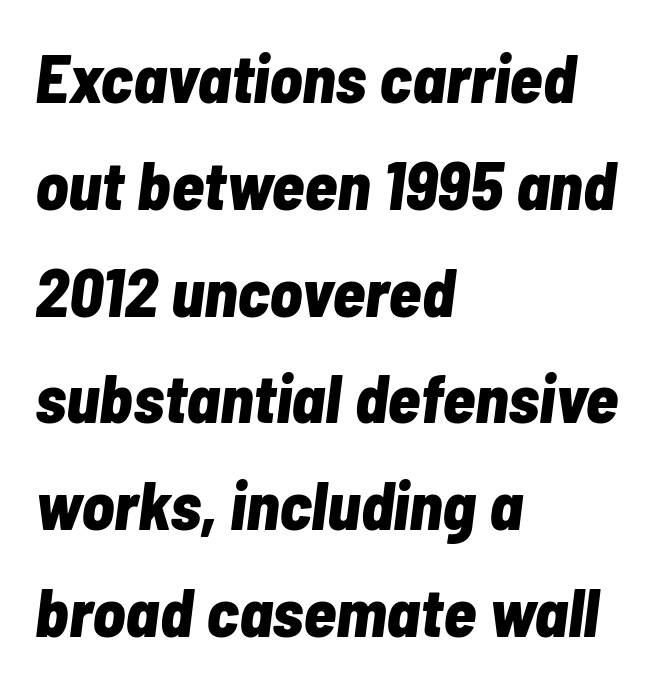
The image shows 68 px bold, condensed type, italic (leaning right); set left-aligned, normal line spacing (1.57x), normal letter spacing, not underlined; low stroke contrast and a medium x-height.
